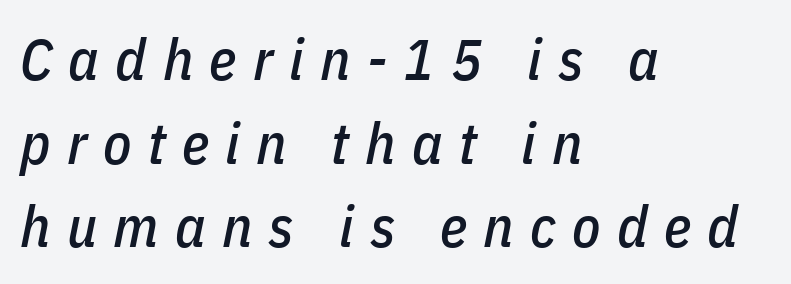
Q: Is the text italic (slanted)? A: Yes, it leans right by about 11 degrees.
Q: Is the text underlined? A: No.
Q: How is the paragraph aligned? A: Left-aligned.
Q: Is the spacing between letters normal or unusually wide? A: Unusually wide.
Q: Is the spacing between lines tight, normal or loose? A: Normal.
Q: Width (condensed, normal, or wide)? A: Condensed.
Q: Stroke contrast? A: Low.
Q: x-height? A: Medium.
Q: Monospaced? A: No.
